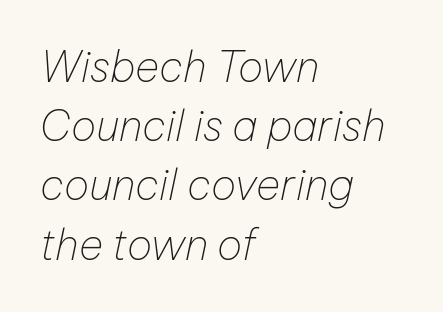
The image shows 42 px thin type, italic (leaning right); set left-aligned, normal line spacing (1.41x), normal letter spacing, not underlined; low stroke contrast and a medium x-height.
